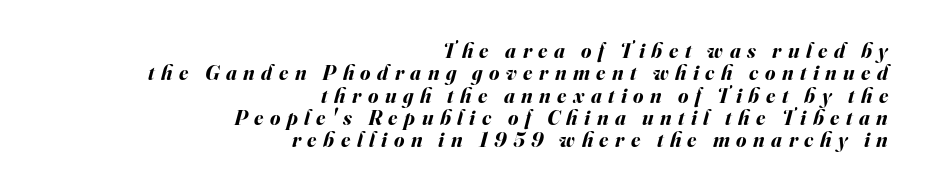
Any mark beneath the type? The region is blank. In terms of weight, the rendering is a true, heavy bold. Is the block centered? No — it sits flush against the right margin. Caption: expanded tracking, letters set apart. Slanted lettering throughout.
